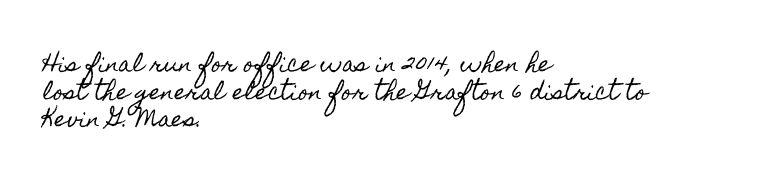
Q: Is the text italic (slanted)? A: Yes.
Q: Is the text underlined? A: No.
Q: How is the paragraph aligned? A: Left-aligned.
Q: Is the spacing between letters normal or unusually wide? A: Normal.
Q: Is the spacing between lines tight, normal or loose? A: Normal.
